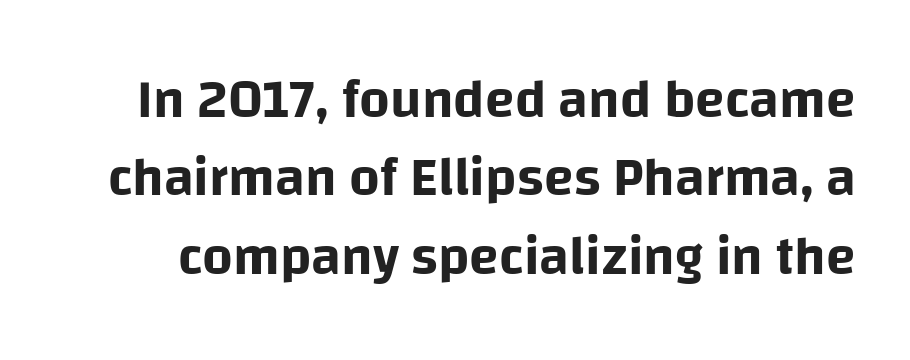
Serifs: no, the terminals of the letterforms are clean. Posture: straight, roman, zero tilt. A bare baseline throughout the passage. Line spacing here is normal. The passage shown is typed in a proportional face where columns would drift. The tracking reads as untouched default to a designer's eye.
